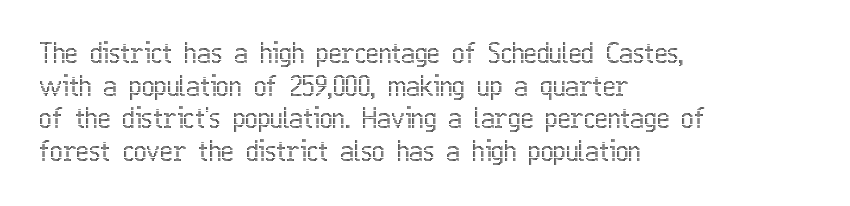
Words float on clear page, feet unadorned. Words appear dense and cohesive because spacing is normal. The lettering holds an erect, upright posture throughout. If you drew a ruler down the left edge, every line would touch it.
